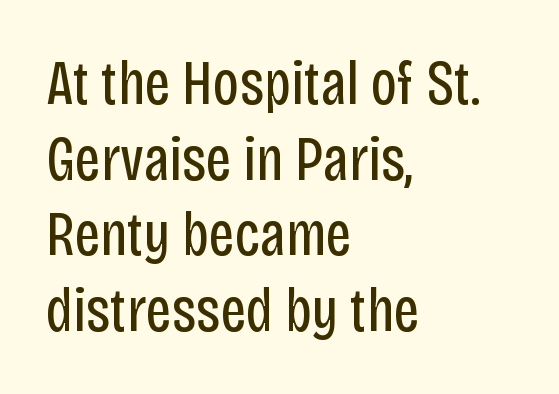
Type without underlining. A light-to-regular cut is what we see here. Nope, no serifs anywhere on these letters. Every stem runs plumb, perpendicular to the baseline. These lines are rendered in a variable-pitch font. Between one letter and the next there's only the usual sliver of space.
